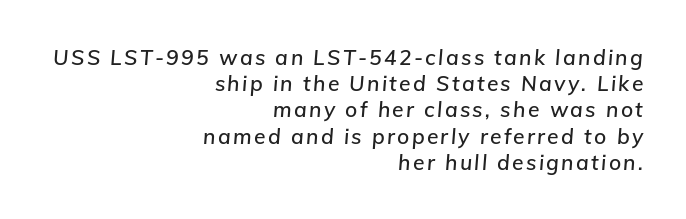
Q: Is the text italic (slanted)? A: Yes, it leans right by about 5 degrees.
Q: Is the text underlined? A: No.
Q: How is the paragraph aligned? A: Right-aligned.
Q: Is the spacing between lines tight, normal or loose? A: Normal.
